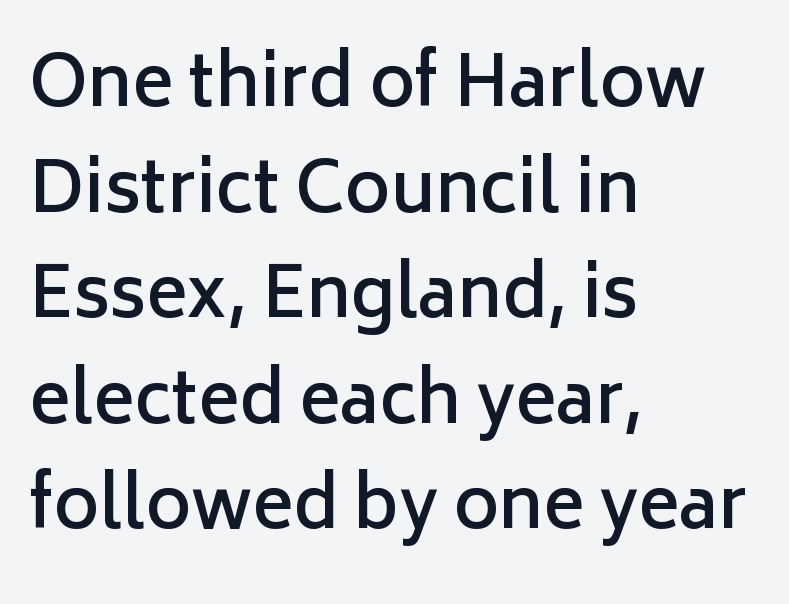
Q: Is the text bold? A: Semi-bold.
Q: Is the text italic (slanted)? A: No, it is upright.
Q: Is the typeface a serif or a sans-serif typeface? A: Sans-serif.
Q: Is the text underlined? A: No.
Q: How is the paragraph aligned? A: Left-aligned.
Q: Is the spacing between letters normal or unusually wide? A: Normal.
Q: Is the spacing between lines tight, normal or loose? A: Normal.
Q: Width (condensed, normal, or wide)? A: Normal.
Q: Stroke contrast? A: Low.
Q: x-height? A: Medium.
Q: Monospaced? A: No.
